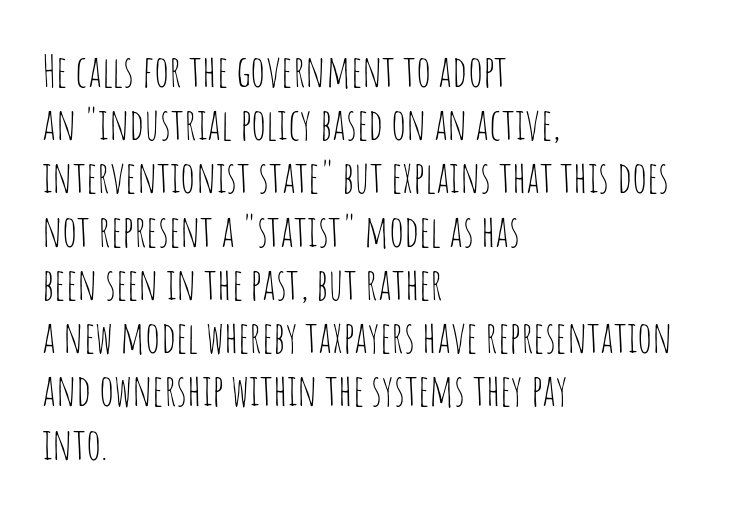
The image shows 44 px thin, condensed sans-serif type, upright; set left-aligned, line spacing 1.21x, normal letter spacing, not underlined; low stroke contrast and a large x-height.
